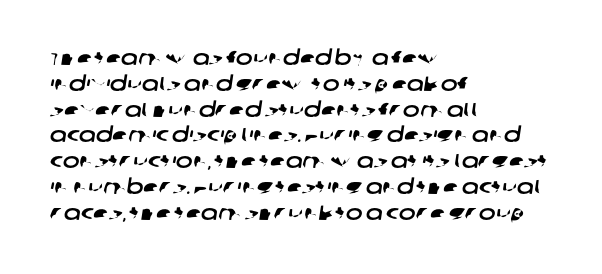
{"underline": "no", "align": "left", "line_spacing": "normal", "line_spacing_ratio": 1.29, "letter_spacing": "normal", "letter_spacing_em": 0.0, "glyph_px": 20}
